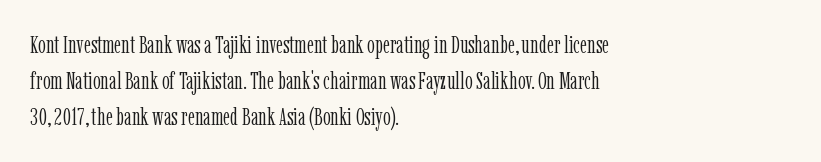
Default kerning and tracking; the words read as compact shapes. Tall strokes in this sample are plumb rather than angled. This rendering uses left alignment, leaving the right contour irregular. Students, observe: this is what conventionally led text looks like. Each stroke keeps to a modest, everyday thickness or less. Honestly, there is no underline to notice here at all.
